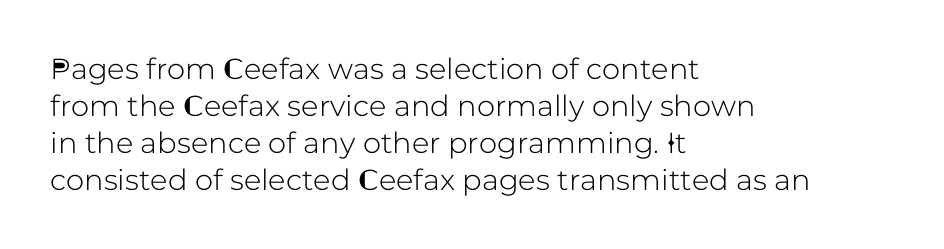
Q: Is the text italic (slanted)? A: No, it is upright.
Q: Is the typeface a serif or a sans-serif typeface? A: Sans-serif.
Q: Is the text underlined? A: No.
Q: How is the paragraph aligned? A: Left-aligned.
Q: Is the spacing between letters normal or unusually wide? A: Normal.
Q: Is the spacing between lines tight, normal or loose? A: Normal.
Q: Width (condensed, normal, or wide)? A: Normal.
Q: Stroke contrast? A: Low.
Q: x-height? A: Medium.
Q: Monospaced? A: No.
